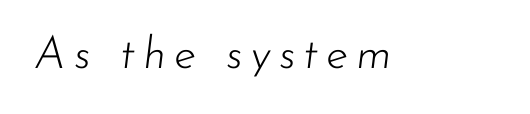
Q: Is the text bold? A: No.
Q: Is the text italic (slanted)? A: Yes, it leans right by about 7 degrees.
Q: Is the text underlined? A: No.
Q: Width (condensed, normal, or wide)? A: Normal.
Q: Stroke contrast? A: Low.
Q: x-height? A: Small.
Q: Monospaced? A: No.
